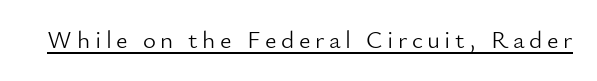
{"italic": "no", "bold": "no", "underline": "yes", "glyph_px": 25}
